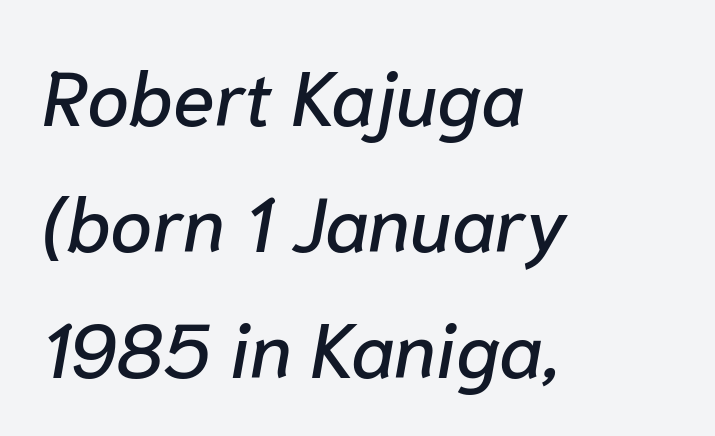
The image shows 76 px text type, italic (leaning right); set left-aligned, normal line spacing (1.66x), normal letter spacing, not underlined; low stroke contrast and a medium x-height.
